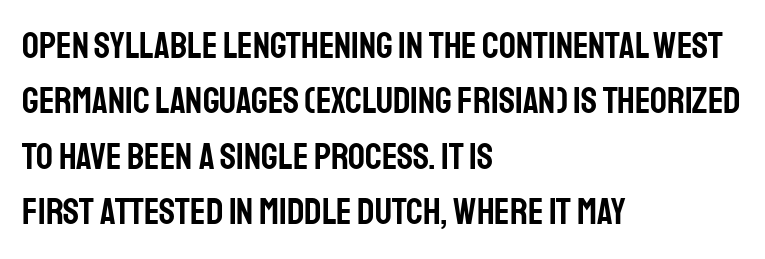
Glyph-to-glyph distance matches everyday printed text. The rendering uses natural spacing where letterforms have individual widths. Interline gaps are of average width in this sample. Stroke terminals: plain, sans-serif. The letters stand upright; this is a roman face.
